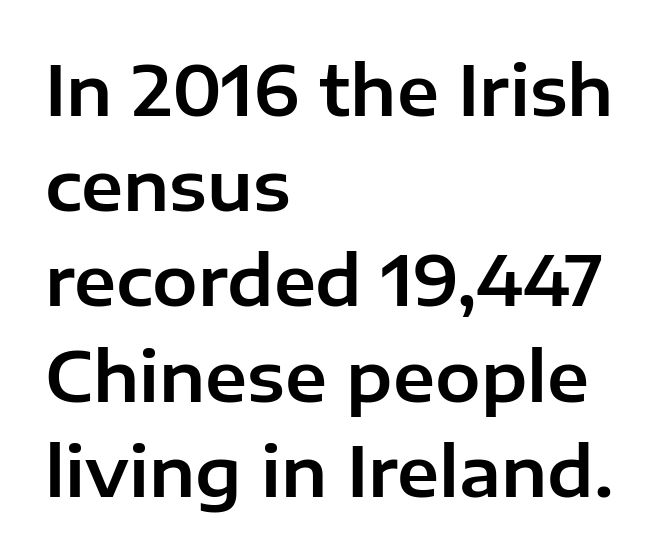
Q: Is the text italic (slanted)? A: No, it is upright.
Q: Is the typeface a serif or a sans-serif typeface? A: Sans-serif.
Q: Is the text underlined? A: No.
Q: How is the paragraph aligned? A: Left-aligned.
Q: Is the spacing between letters normal or unusually wide? A: Normal.
Q: Is the spacing between lines tight, normal or loose? A: Normal.
Q: Width (condensed, normal, or wide)? A: Normal.
Q: Stroke contrast? A: Low.
Q: x-height? A: Medium.
Q: Monospaced? A: No.
